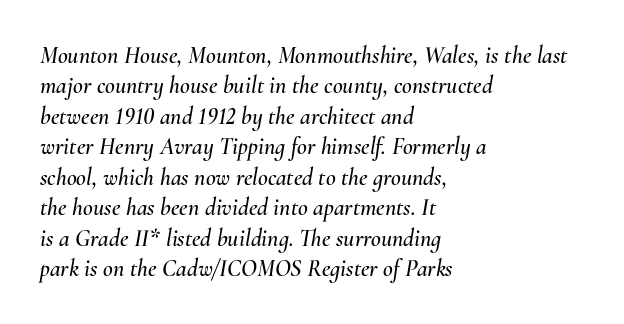
Q: Is the text italic (slanted)? A: Yes, it leans right by about 10 degrees.
Q: Is the text underlined? A: No.
Q: How is the paragraph aligned? A: Left-aligned.
Q: Is the spacing between letters normal or unusually wide? A: Normal.
Q: Is the spacing between lines tight, normal or loose? A: Normal.
